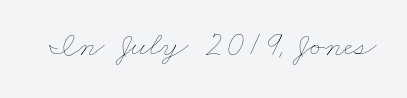
Look at the tracking — it's just the regular setting, nothing added. These glyphs show unthickened strokes, regular width or finer. Note the varied advance widths — an 'i' is clearly narrower than an 'm'. Honestly, there is no underline to notice here at all.
